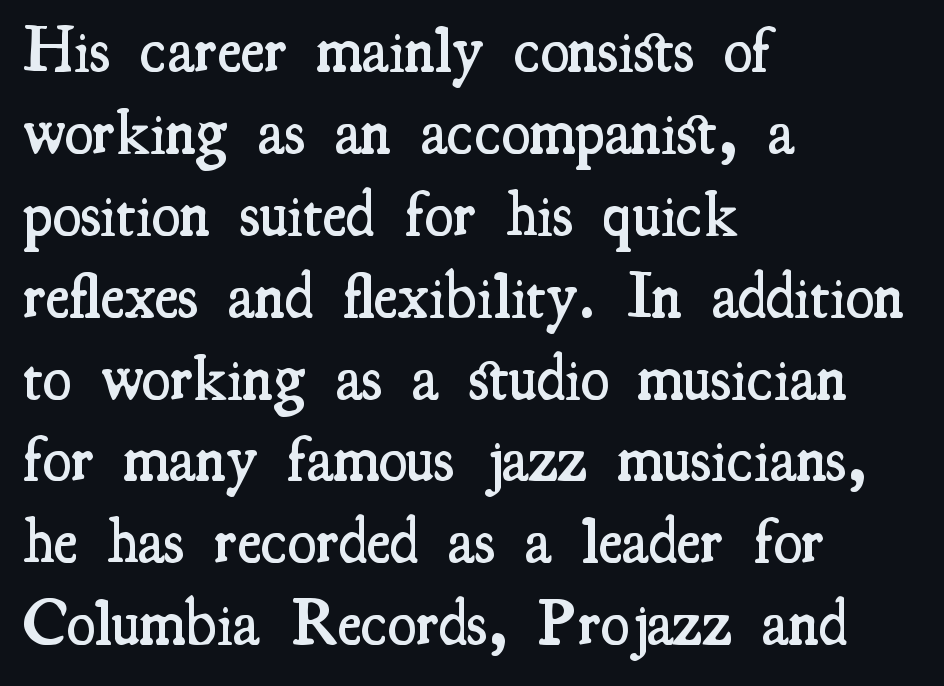
How heavy is the stroke? Medium-heavy — a semibold, shy of bold. This rendering leaves character spacing at its baseline value. Proportional: the letters do not fall into vertical columns. In terms of posture, this sample is upright.
